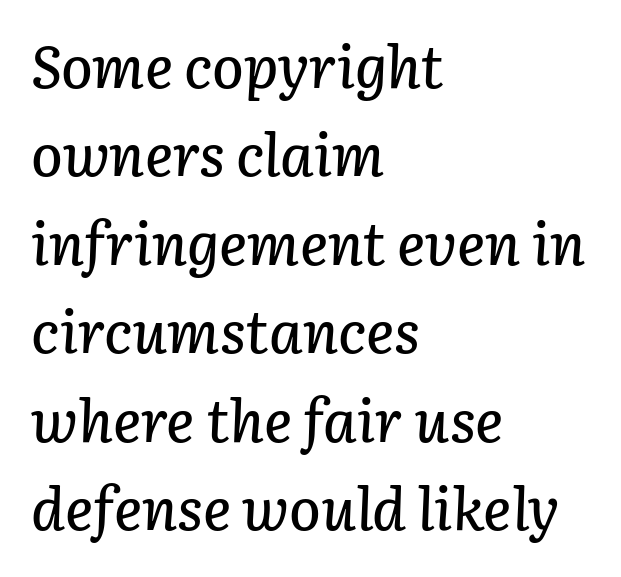
The image shows 59 px text type, italic (leaning right); set left-aligned, normal line spacing (1.5x), normal letter spacing, not underlined; low stroke contrast and a medium x-height.
